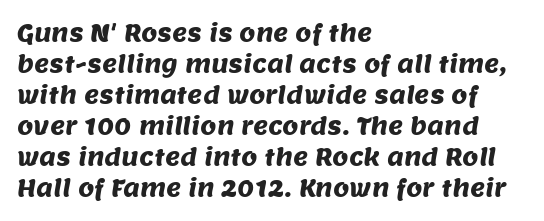
Q: Is the text underlined? A: No.
Q: How is the paragraph aligned? A: Left-aligned.
Q: Is the spacing between letters normal or unusually wide? A: Normal.
Q: Is the spacing between lines tight, normal or loose? A: Normal.
